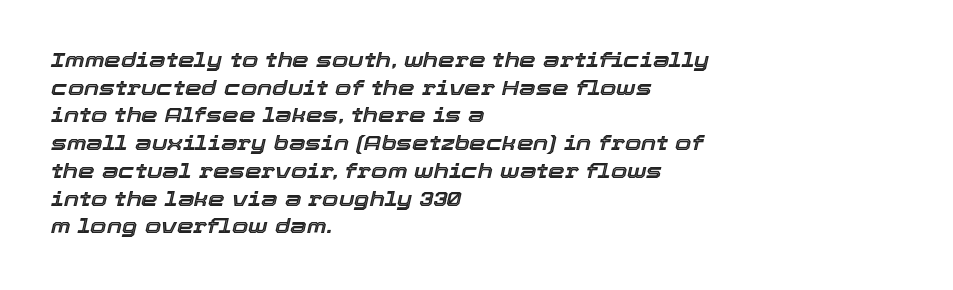
Q: Is the text italic (slanted)? A: Yes, it leans right by about 12 degrees.
Q: Is the text underlined? A: No.
Q: How is the paragraph aligned? A: Left-aligned.
Q: Is the spacing between letters normal or unusually wide? A: Normal.
Q: Is the spacing between lines tight, normal or loose? A: Normal.
